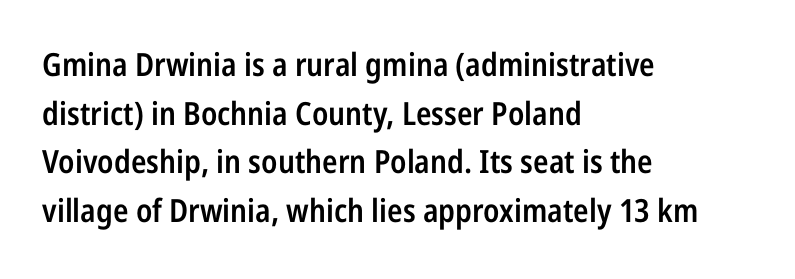
You could call the tracking neutral — neither tight nor loose. The string is rendered with underlining switched off. You can tell it's not italic because the verticals are truly vertical. Notice the strokes are somewhat thickened but not fully heavy: this is a semibold.
